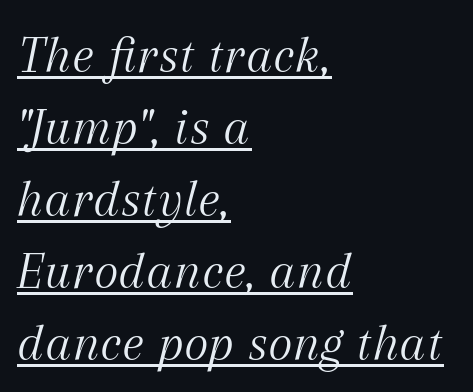
Q: Is the text bold? A: No.
Q: Is the text italic (slanted)? A: Yes, it leans right by about 12 degrees.
Q: Is the typeface a serif or a sans-serif typeface? A: Serif.
Q: Is the text underlined? A: Yes.
Q: How is the paragraph aligned? A: Left-aligned.
Q: Is the spacing between letters normal or unusually wide? A: Normal.
Q: Is the spacing between lines tight, normal or loose? A: Normal.
Q: Width (condensed, normal, or wide)? A: Normal.
Q: Stroke contrast? A: Medium.
Q: x-height? A: Medium.
Q: Monospaced? A: No.
